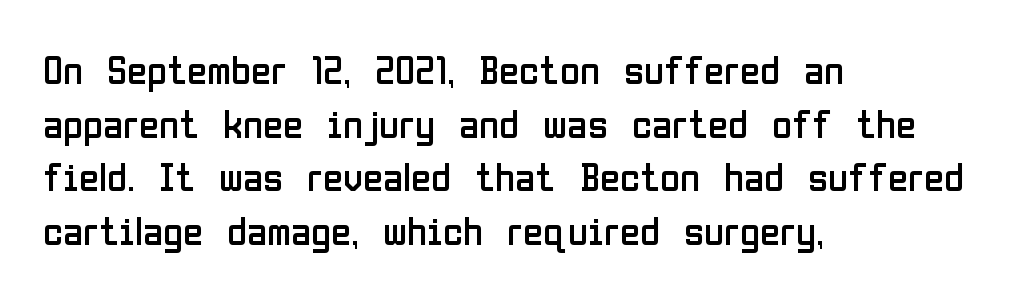
{"serif": "no", "italic": "no", "bold": "no", "weight": "regular", "width": "condensed", "stroke_contrast": "low", "x_height": "medium", "monospaced": "no", "underline": "no", "align": "left", "line_spacing": "normal", "line_spacing_ratio": 1.31, "letter_spacing": "normal", "letter_spacing_em": 0.0, "glyph_px": 41}
